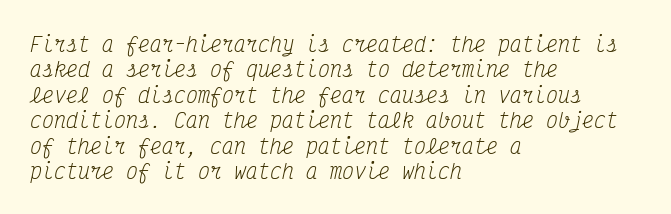
The image shows 20 px text type, italic (leaning right); set left-aligned, normal line spacing (1.27x), normal letter spacing, not underlined.
